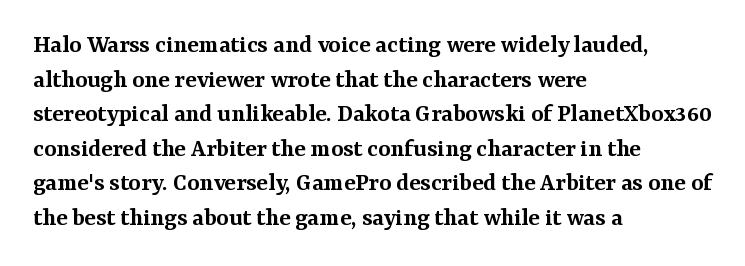
Q: Is the text bold? A: Semi-bold.
Q: Is the text italic (slanted)? A: No, it is upright.
Q: Is the text underlined? A: No.
Q: How is the paragraph aligned? A: Left-aligned.
Q: Is the spacing between letters normal or unusually wide? A: Normal.
Q: Is the spacing between lines tight, normal or loose? A: Normal.
